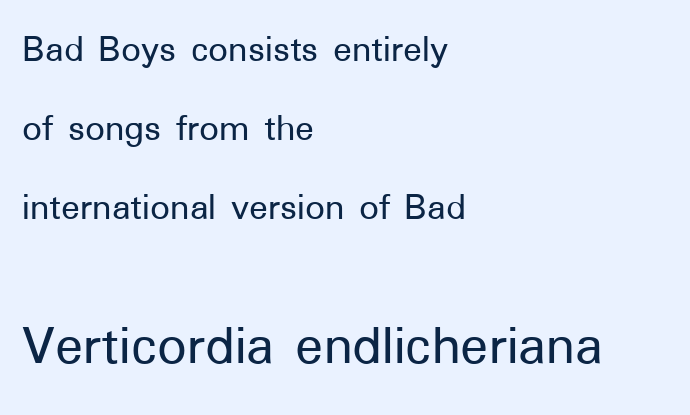
The image shows 58 px sans-serif type, upright; set left-aligned, loose line spacing (2.02x), normal letter spacing, not underlined; the second (bottom) block is 1.49x larger; low stroke contrast and a medium x-height.
